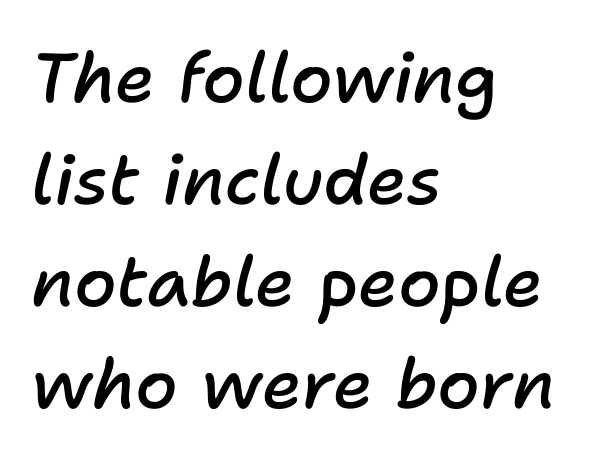
The image shows 69 px semibold type, italic (leaning right); set left-aligned, normal line spacing (1.48x), normal letter spacing, not underlined; low stroke contrast and a medium x-height.
